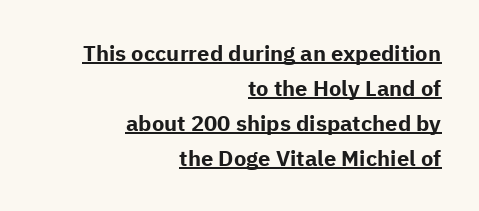
Q: Is the text bold? A: Yes.
Q: Is the text italic (slanted)? A: No, it is upright.
Q: Is the text underlined? A: Yes.
Q: How is the paragraph aligned? A: Right-aligned.
Q: Is the spacing between letters normal or unusually wide? A: Normal.
Q: Is the spacing between lines tight, normal or loose? A: Normal.
